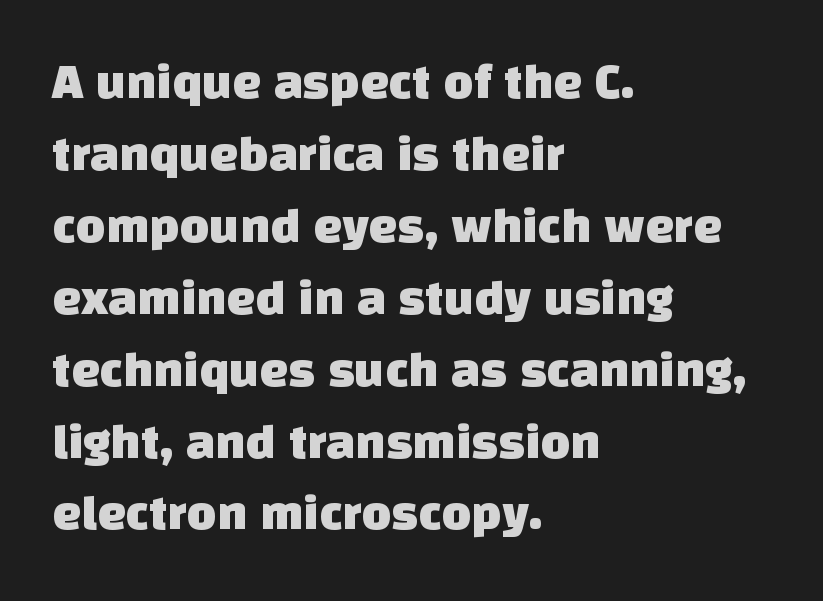
Q: Is the typeface a serif or a sans-serif typeface? A: Sans-serif.
Q: Is the text underlined? A: No.
Q: How is the paragraph aligned? A: Left-aligned.
Q: Is the spacing between letters normal or unusually wide? A: Normal.
Q: Is the spacing between lines tight, normal or loose? A: Normal.
Q: Width (condensed, normal, or wide)? A: Normal.
Q: Stroke contrast? A: Low.
Q: x-height? A: Large.
Q: Monospaced? A: No.
